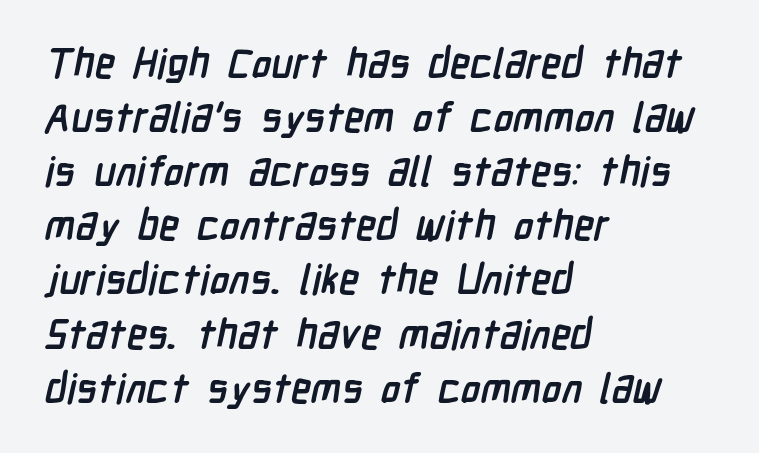
Q: Is the text bold? A: Yes.
Q: Is the typeface a serif or a sans-serif typeface? A: Sans-serif.
Q: Is the text underlined? A: No.
Q: How is the paragraph aligned? A: Left-aligned.
Q: Is the spacing between letters normal or unusually wide? A: Normal.
Q: Is the spacing between lines tight, normal or loose? A: Normal.
Q: Width (condensed, normal, or wide)? A: Condensed.
Q: Stroke contrast? A: Low.
Q: x-height? A: Medium.
Q: Monospaced? A: No.
